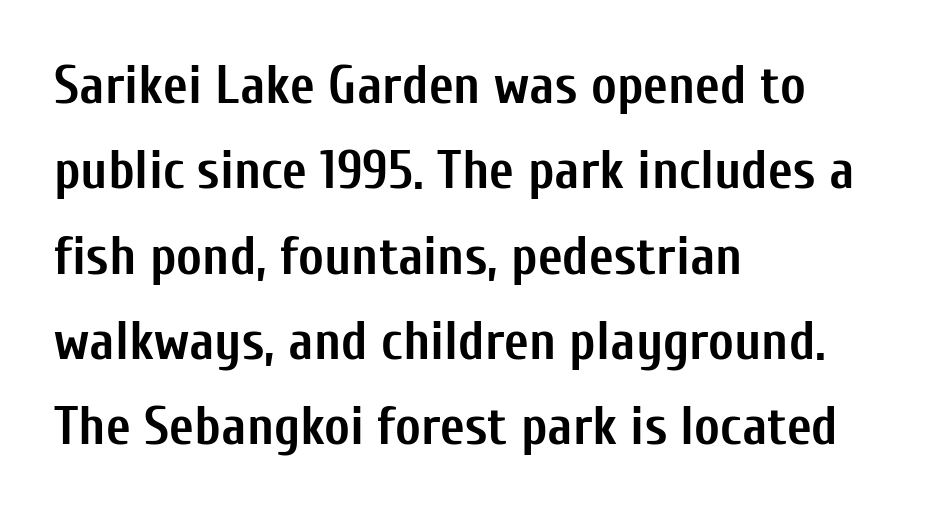
The image shows 54 px semibold, condensed sans-serif type, upright; set left-aligned, normal line spacing (1.58x), normal letter spacing, not underlined; low stroke contrast and a medium x-height.
